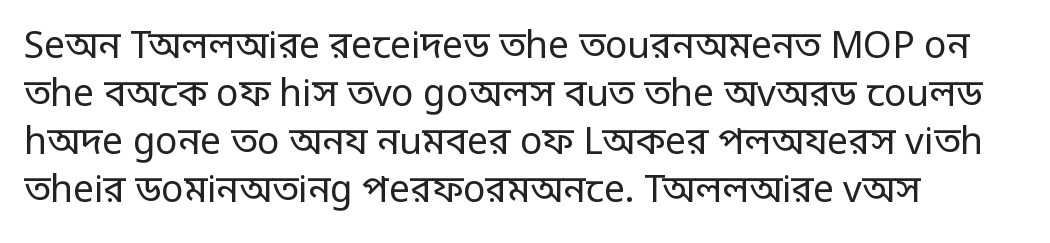
{"serif": "no", "italic": "no", "bold": "no", "weight": "regular", "width": "condensed", "stroke_contrast": "low", "monospaced": "no", "underline": "no", "align": "left", "line_spacing": "normal", "line_spacing_ratio": 1.3, "letter_spacing": "normal", "letter_spacing_em": 0.0, "glyph_px": 37}
